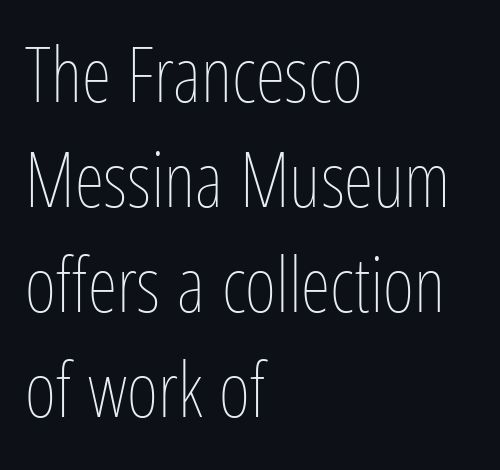
The image shows 76 px thin, condensed type, upright; set left-aligned, normal line spacing (1.38x), normal letter spacing, not underlined; low stroke contrast and a medium x-height.
